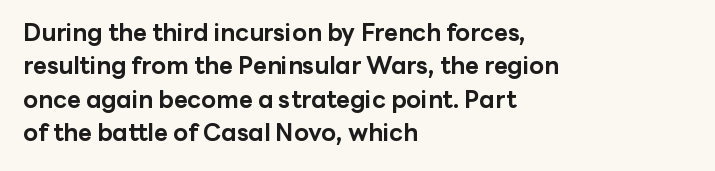
{"italic": "no", "bold": "yes", "underline": "no", "align": "left", "line_spacing": "normal", "line_spacing_ratio": 1.39, "letter_spacing": "normal", "letter_spacing_em": 0.0, "glyph_px": 24}
